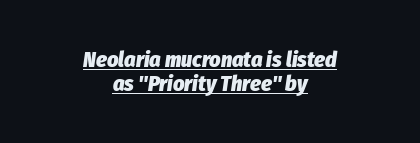
If you drew a line through each stem, it would be angled. Underline: present. Caption: multi-line text, centered on the measure. Is there much room between lines? No — they nearly touch. How heavy is the stroke? Heavy — this is a bold.
